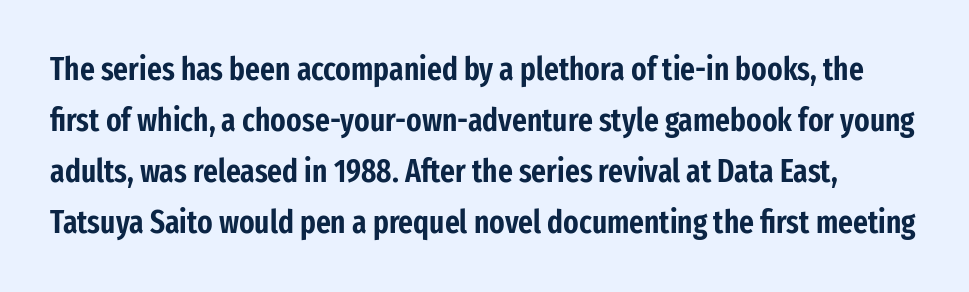
The image shows 32 px condensed sans-serif type, upright; set normal line spacing (1.59x), normal letter spacing, not underlined; low stroke contrast and a medium x-height.
